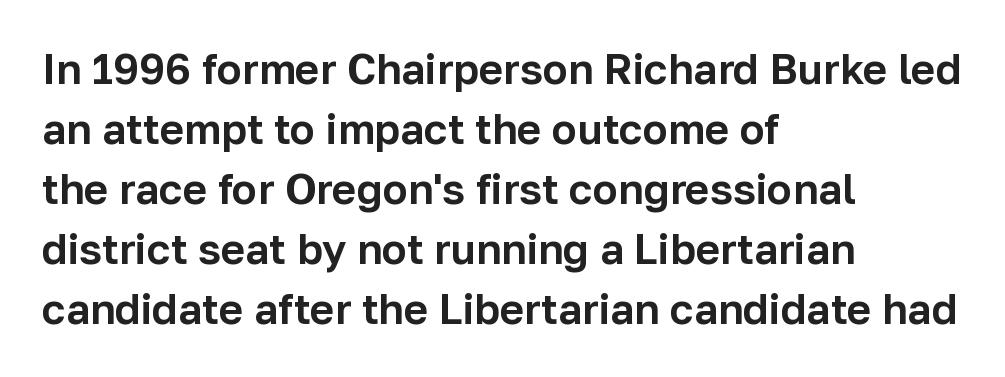
Examine the stroke ends and you'll find no serifs. Standard letterfit; no display-style spreading of the glyphs. Think of a printed novel: that variable character pitch is what you see here. One-word summary of the alignment: left.
